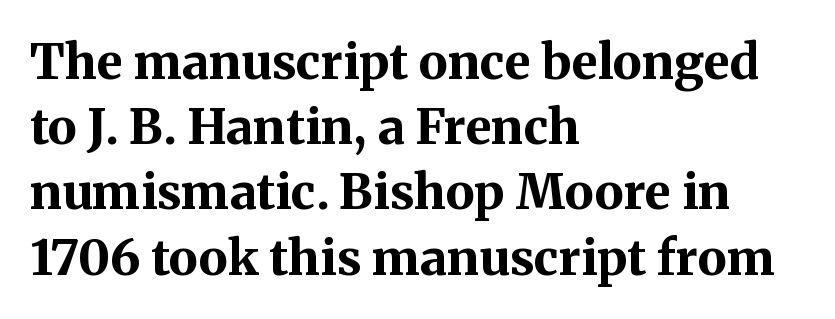
Is there any slant? The stems are plumb. The type family on display is of the serif kind. Interline gaps are of average width in this sample. Each glyph is drawn with heavy, bold strokes. Standard letterfit; no display-style spreading of the glyphs. Think of a printed novel: that variable character pitch is what you see here.
